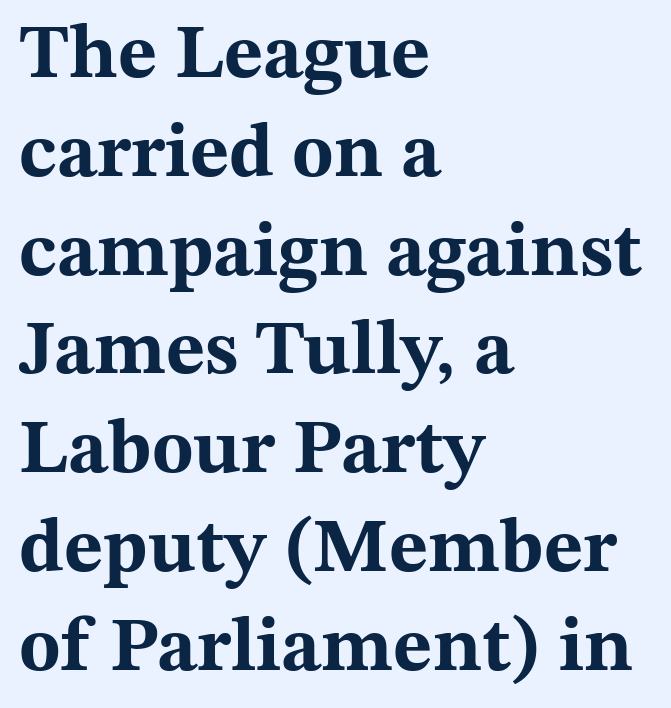
The image shows 76 px bold, wide serif type, upright; set left-aligned, normal line spacing (1.3x), normal letter spacing, not underlined; medium stroke contrast and a medium x-height.
